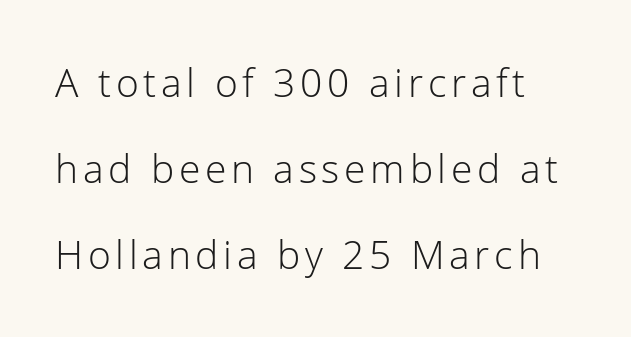
The image shows 39 px light sans-serif type, upright; set loose line spacing (2.21x), not underlined; low stroke contrast and a medium x-height.
